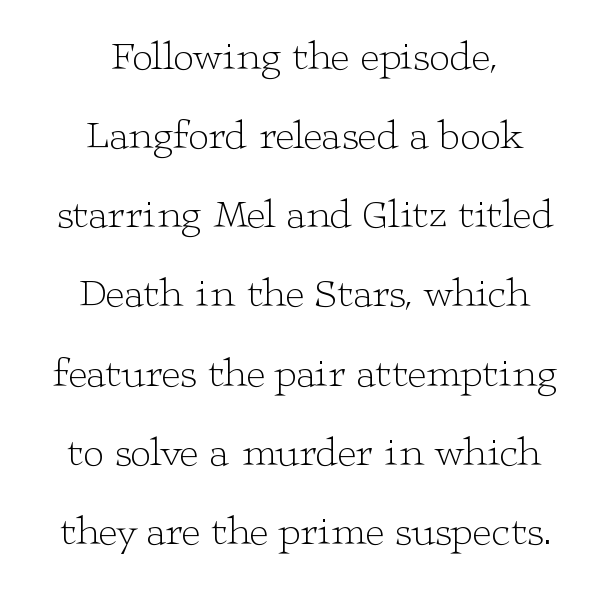
Q: Is the text bold? A: No.
Q: Is the text italic (slanted)? A: No, it is upright.
Q: Is the typeface a serif or a sans-serif typeface? A: Serif.
Q: Is the text underlined? A: No.
Q: How is the paragraph aligned? A: Centered.
Q: Is the spacing between letters normal or unusually wide? A: Normal.
Q: Is the spacing between lines tight, normal or loose? A: Loose.
Q: Width (condensed, normal, or wide)? A: Wide.
Q: Stroke contrast? A: Low.
Q: x-height? A: Medium.
Q: Monospaced? A: No.
